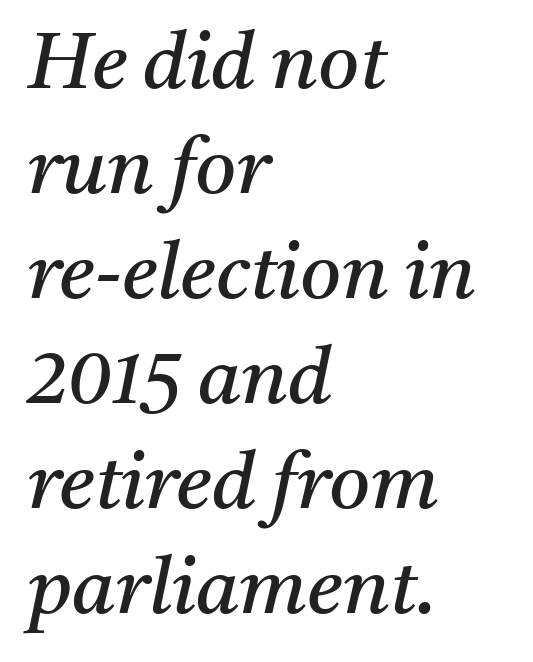
Q: Is the text bold? A: No.
Q: Is the text italic (slanted)? A: Yes, it leans right by about 11 degrees.
Q: Is the typeface a serif or a sans-serif typeface? A: Serif.
Q: Is the text underlined? A: No.
Q: How is the paragraph aligned? A: Left-aligned.
Q: Is the spacing between letters normal or unusually wide? A: Normal.
Q: Is the spacing between lines tight, normal or loose? A: Normal.
Q: Width (condensed, normal, or wide)? A: Normal.
Q: Stroke contrast? A: Medium.
Q: x-height? A: Medium.
Q: Monospaced? A: No.
